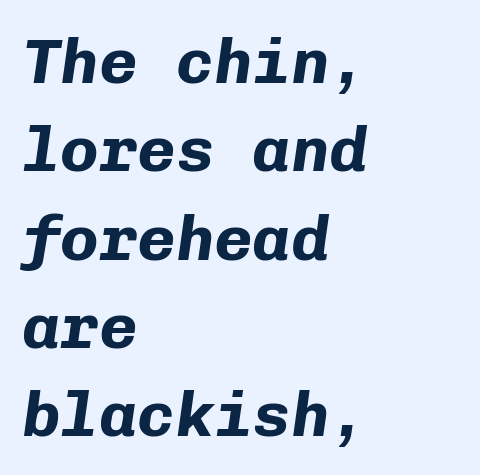
The image shows 64 px bold type, italic (leaning right), monospaced; set left-aligned, normal line spacing (1.38x), normal letter spacing, not underlined; low stroke contrast and a medium x-height.
